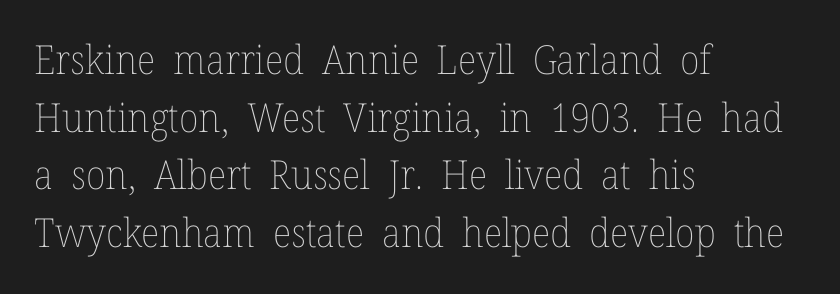
The image shows 40 px thin type, upright; set left-aligned, normal line spacing (1.44x), normal letter spacing, not underlined; low stroke contrast and a medium x-height.
